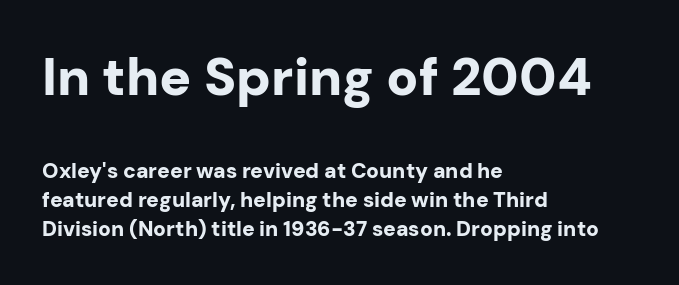
Q: Is the text bold? A: Yes.
Q: Is the text italic (slanted)? A: No, it is upright.
Q: Is the typeface a serif or a sans-serif typeface? A: Sans-serif.
Q: Is the text underlined? A: No.
Q: How is the paragraph aligned? A: Left-aligned.
Q: Is the spacing between letters normal or unusually wide? A: Normal.
Q: Is the spacing between lines tight, normal or loose? A: Normal.
Q: Which block of text is set in a larger size, the first (top) or the second (bottom)? A: The first (top) one.
Q: Width (condensed, normal, or wide)? A: Normal.
Q: Stroke contrast? A: Low.
Q: x-height? A: Medium.
Q: Monospaced? A: No.
